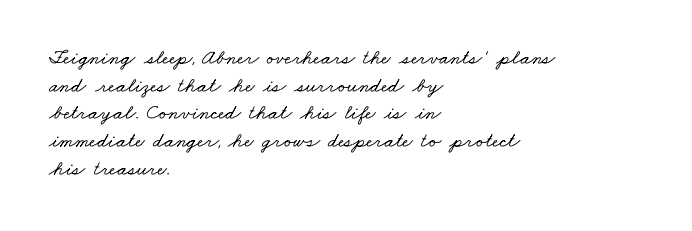
Q: Is the text underlined? A: No.
Q: How is the paragraph aligned? A: Left-aligned.
Q: Is the spacing between letters normal or unusually wide? A: Normal.
Q: Is the spacing between lines tight, normal or loose? A: Normal.
